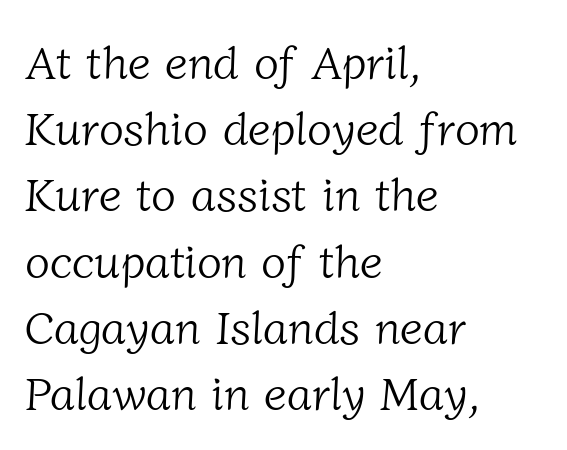
The image shows 46 px light serif type; set left-aligned, normal line spacing (1.44x), normal letter spacing, not underlined; low stroke contrast and a medium x-height.
